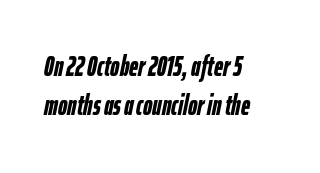
The compositor pushed each line to the left boundary. The text carries the slant typical of an italic or oblique font. A normal amount of white space separates one row of letters from the next. The strip under each line holds only bare page. Short note: letters normally spaced. Looks like regular typesetting: each glyph gets only the width it needs.
